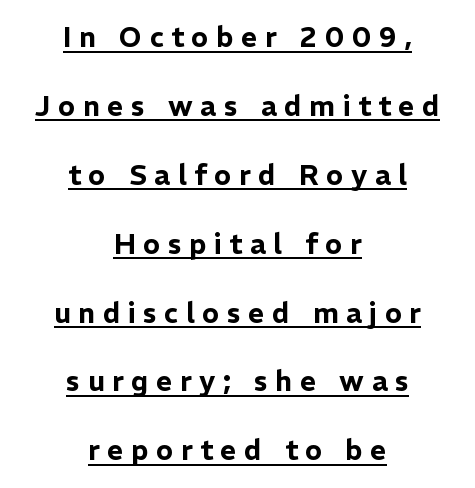
The image shows 28 px sans-serif type, upright; set centered, loose line spacing (2.46x), unusually wide letter spacing (+0.27 em), underlined; low stroke contrast and a medium x-height.
